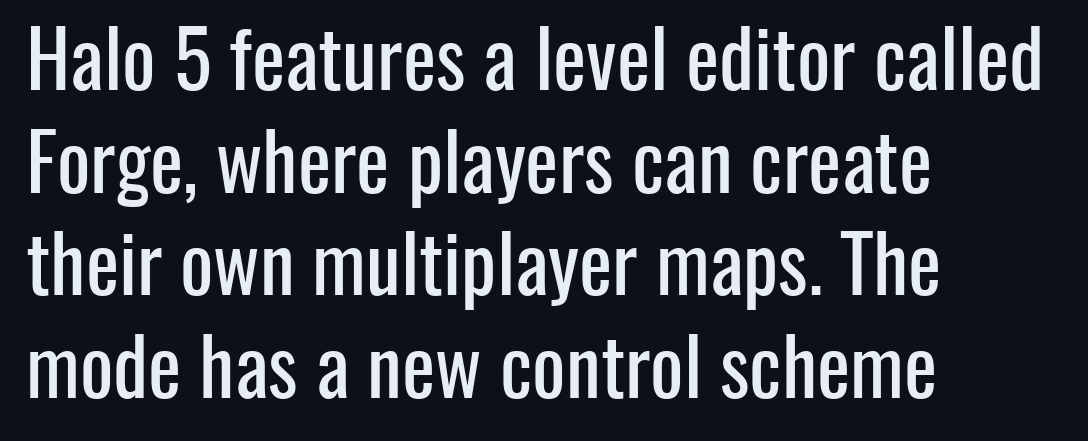
Q: Is the text italic (slanted)? A: No, it is upright.
Q: Is the typeface a serif or a sans-serif typeface? A: Sans-serif.
Q: Is the text underlined? A: No.
Q: How is the paragraph aligned? A: Left-aligned.
Q: Is the spacing between letters normal or unusually wide? A: Normal.
Q: Is the spacing between lines tight, normal or loose? A: Normal.
Q: Width (condensed, normal, or wide)? A: Condensed.
Q: Stroke contrast? A: Low.
Q: x-height? A: Medium.
Q: Monospaced? A: No.
